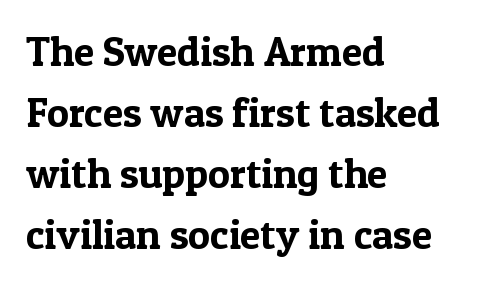
Tracking here is standard; glyphs follow each other at the usual distance. The font's upright variant was chosen for this text. Spacing verdict: proportional, widths tailored to each character. The vertical gap from one line to the next is medium.
